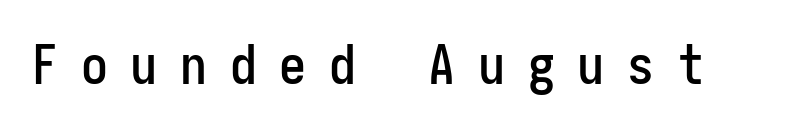
The image shows 54 px condensed sans-serif type, upright; set unusually wide letter spacing (+0.42 em), not underlined; low stroke contrast and a medium x-height.
